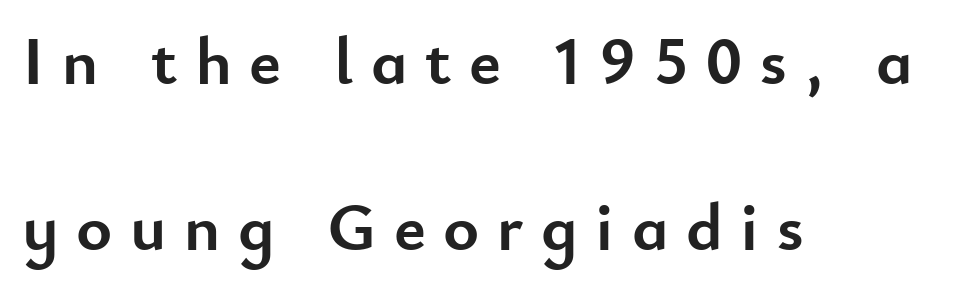
{"serif": "no", "italic": "no", "bold": "yes", "weight": "semibold", "width": "normal", "stroke_contrast": "low", "x_height": "small", "monospaced": "no", "underline": "no", "align": "left", "line_spacing": "loose", "line_spacing_ratio": 2.44, "letter_spacing": "wide", "letter_spacing_em": 0.26, "glyph_px": 68}
